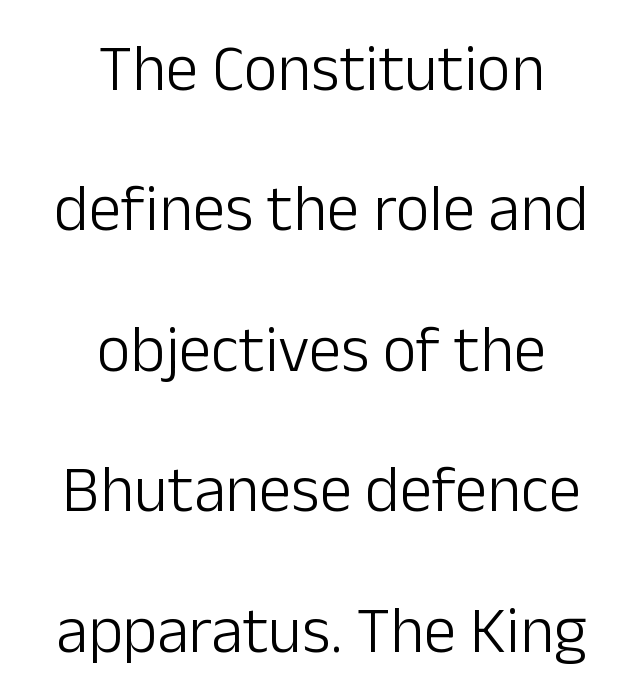
{"serif": "no", "italic": "no", "bold": "no", "weight": "light", "width": "normal", "stroke_contrast": "low", "x_height": "medium", "monospaced": "no", "underline": "no", "align": "center", "line_spacing": "loose", "line_spacing_ratio": 2.16, "letter_spacing": "normal", "letter_spacing_em": 0.0, "glyph_px": 65}
